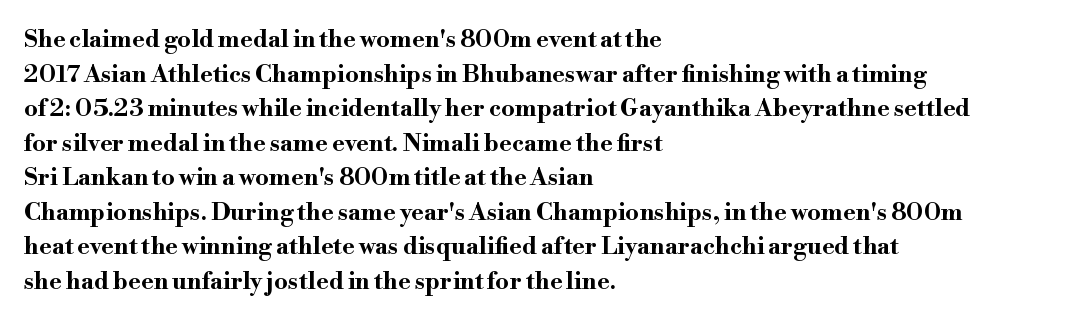
Rule under the text: the space is simply empty. Nothing unusual about the tracking: characters are spaced as the font intends. Leading: standard. This sample uses an upright cut, with every glyph sitting square on the baseline. Set as a true bold cut, around the 700 mark. Line beginnings align vertically; line endings do not.
